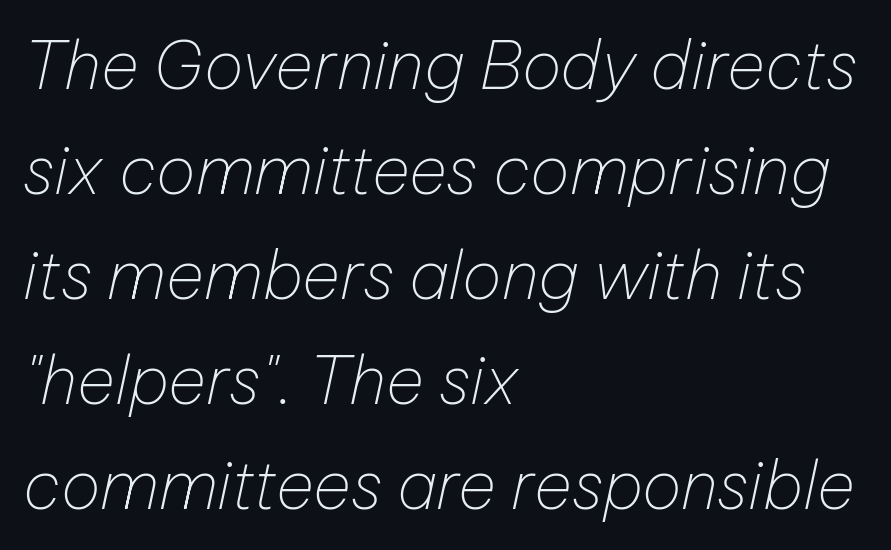
This sample keeps an unexceptional amount of space between lines. Default kerning and tracking; the words read as compact shapes. Is this a fixed-width face? No — the glyphs have proportional, varying widths. The weight tops out at a normal text grade.
